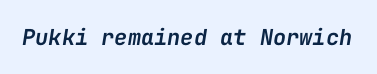
Is the type bold? Partly — it's a semibold, heavier than regular but not fully bold. The face used here is rendered with its standard letterfit. Check the space under the baseline: it is left empty. An italicized treatment has been applied to the whole sample.
